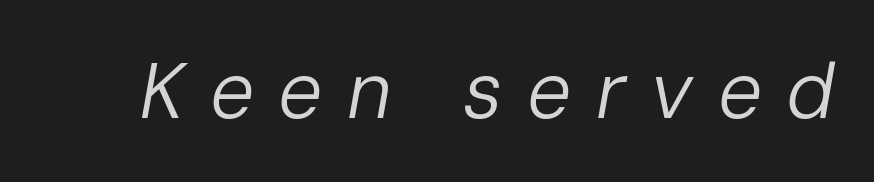
Q: Is the text bold? A: No.
Q: Is the text italic (slanted)? A: Yes, it leans right by about 10 degrees.
Q: Is the text underlined? A: No.
Q: Is the spacing between letters normal or unusually wide? A: Unusually wide.
Q: Width (condensed, normal, or wide)? A: Normal.
Q: Stroke contrast? A: Low.
Q: x-height? A: Medium.
Q: Monospaced? A: No.
